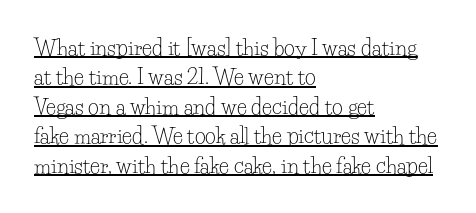
{"italic": "no", "bold": "no", "underline": "yes", "align": "left", "line_spacing": "normal", "line_spacing_ratio": 1.4, "letter_spacing": "normal", "letter_spacing_em": 0.0, "glyph_px": 21}
